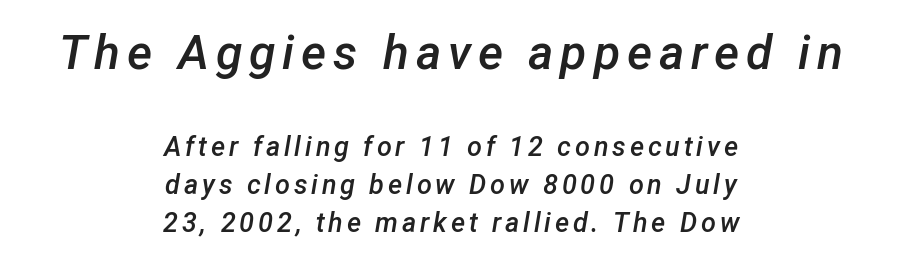
{"italic": "yes", "lean": "right", "slant_degrees": 12, "bold": "semi", "weight": "semibold", "width": "normal", "stroke_contrast": "low", "x_height": "medium", "monospaced": "no", "underline": "no", "align": "center", "line_spacing": "normal", "line_spacing_ratio": 1.41, "larger_block": "first", "size_ratio": 1.78, "glyph_px": 48}
